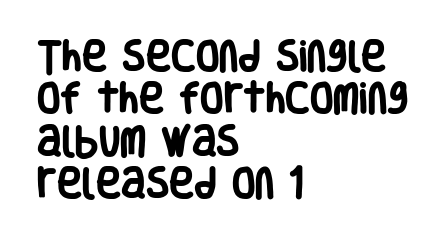
Leftover space on each line is placed entirely after the last word. Every letter is thick-stroked: bold, no question. The font family rendered here belongs to the sans-serif group. Nobody drew a line under any word here. How would I describe the line gaps? Plain and ordinary.
